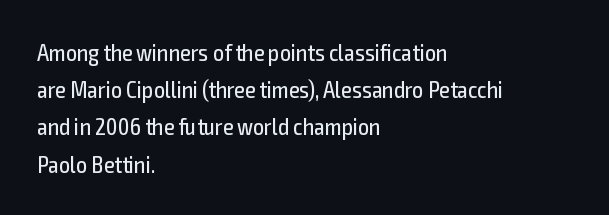
{"italic": "no", "bold": "no", "underline": "no", "align": "left", "line_spacing": "normal", "line_spacing_ratio": 1.55, "letter_spacing": "normal", "letter_spacing_em": 0.0, "glyph_px": 24}
